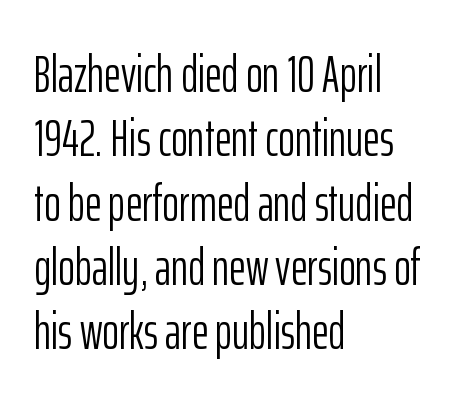
The image shows 51 px light, condensed sans-serif type, upright; set left-aligned, normal line spacing (1.26x), normal letter spacing, not underlined; low stroke contrast and a medium x-height.
